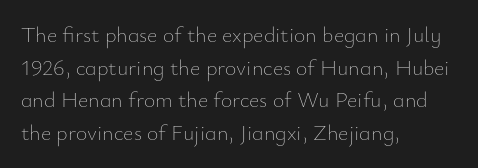
{"italic": "no", "bold": "no", "underline": "no", "align": "left", "line_spacing": "normal", "line_spacing_ratio": 1.48, "letter_spacing": "normal", "letter_spacing_em": 0.0, "glyph_px": 22}
